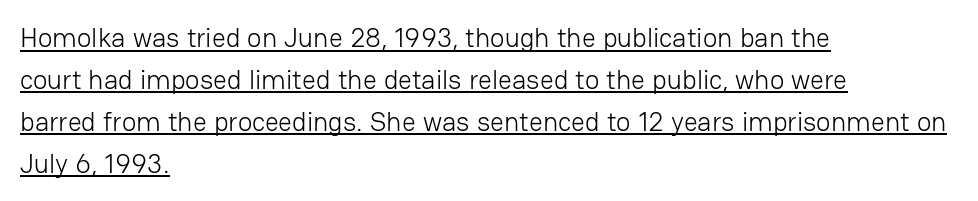
The image shows 27 px text type, upright; set left-aligned, normal line spacing (1.55x), normal letter spacing, underlined.
